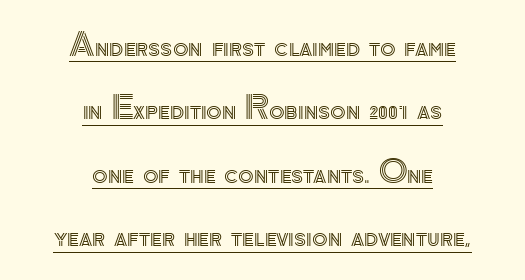
Q: Is the text italic (slanted)? A: No, it is upright.
Q: Is the text underlined? A: Yes.
Q: How is the paragraph aligned? A: Centered.
Q: Is the spacing between letters normal or unusually wide? A: Normal.
Q: Is the spacing between lines tight, normal or loose? A: Loose.
Q: Width (condensed, normal, or wide)? A: Normal.
Q: x-height? A: Small.
Q: Monospaced? A: No.
